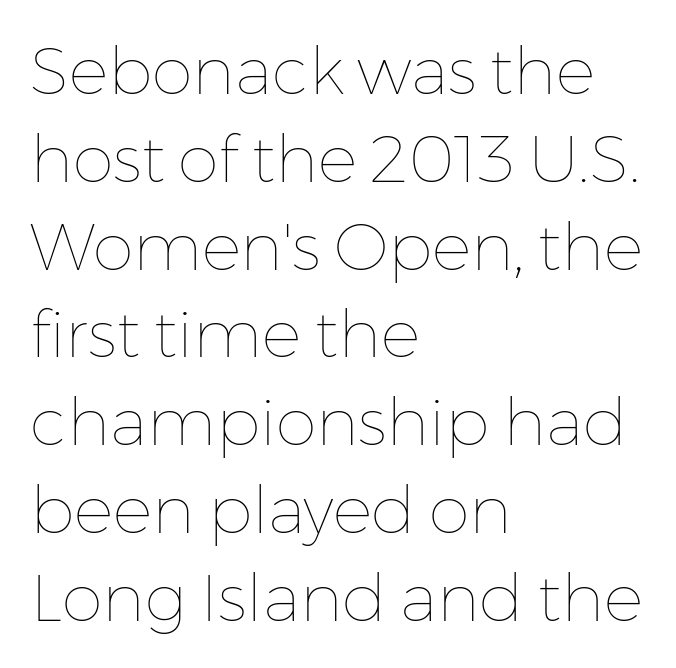
Q: Is the text bold? A: No.
Q: Is the text italic (slanted)? A: No, it is upright.
Q: Is the text underlined? A: No.
Q: How is the paragraph aligned? A: Left-aligned.
Q: Is the spacing between letters normal or unusually wide? A: Normal.
Q: Is the spacing between lines tight, normal or loose? A: Normal.
Q: Width (condensed, normal, or wide)? A: Normal.
Q: Stroke contrast? A: Low.
Q: x-height? A: Medium.
Q: Monospaced? A: No.
